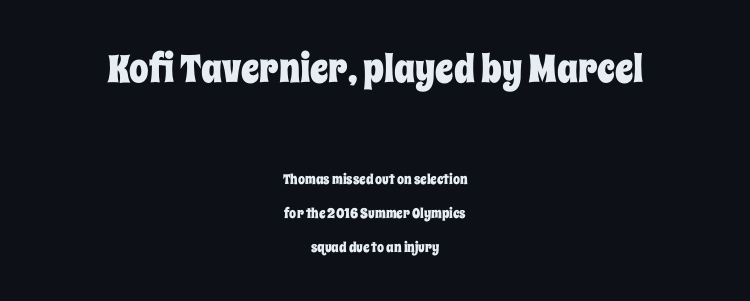
The image shows 39 px condensed type, upright; set centered, loose line spacing (2.45x), normal letter spacing, not underlined; the first (top) block is 2.79x larger; low stroke contrast and a large x-height.
